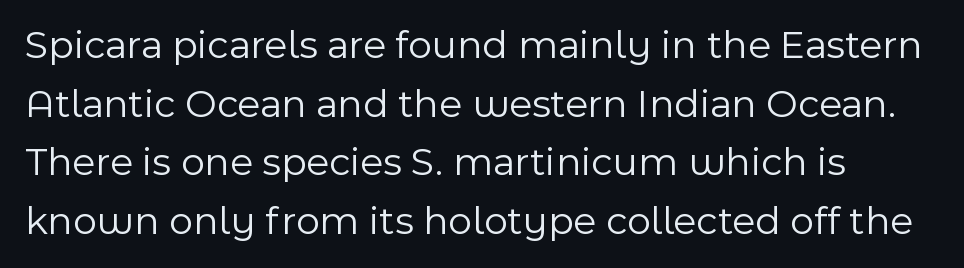
Q: Is the text bold? A: No.
Q: Is the text italic (slanted)? A: No, it is upright.
Q: Is the typeface a serif or a sans-serif typeface? A: Sans-serif.
Q: Is the text underlined? A: No.
Q: How is the paragraph aligned? A: Left-aligned.
Q: Is the spacing between letters normal or unusually wide? A: Normal.
Q: Is the spacing between lines tight, normal or loose? A: Normal.
Q: Width (condensed, normal, or wide)? A: Normal.
Q: x-height? A: Medium.
Q: Monospaced? A: No.
